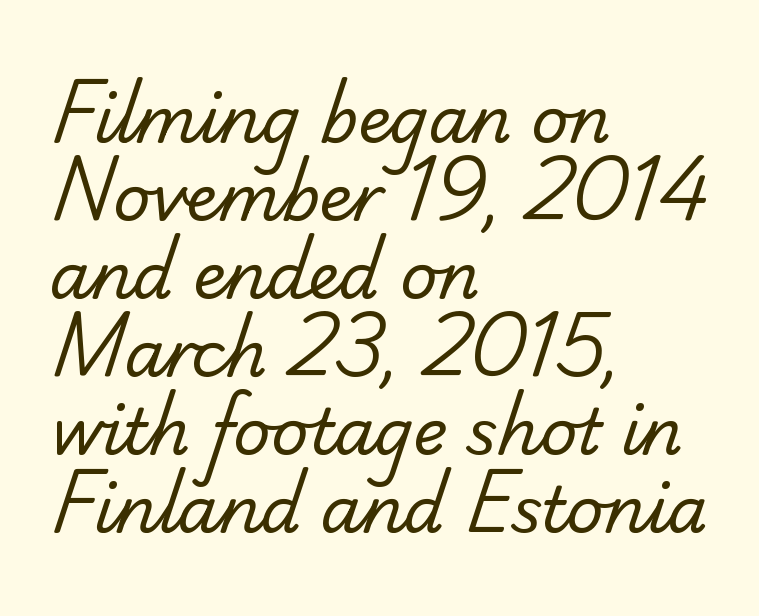
The image shows 64 px regular-weight sans-serif type; set left-aligned, line spacing 1.22x, normal letter spacing, not underlined; low stroke contrast and a small x-height.
